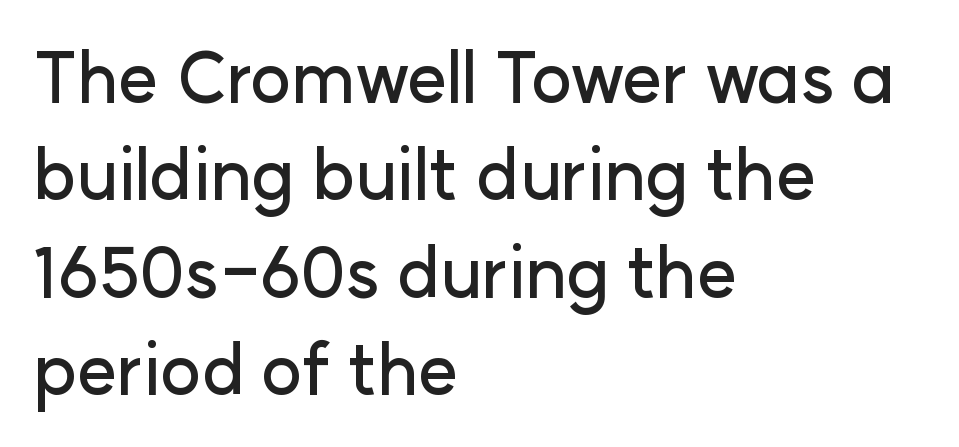
Q: Is the text italic (slanted)? A: No, it is upright.
Q: Is the typeface a serif or a sans-serif typeface? A: Sans-serif.
Q: Is the text underlined? A: No.
Q: How is the paragraph aligned? A: Left-aligned.
Q: Is the spacing between letters normal or unusually wide? A: Normal.
Q: Is the spacing between lines tight, normal or loose? A: Normal.
Q: Width (condensed, normal, or wide)? A: Normal.
Q: Stroke contrast? A: Low.
Q: x-height? A: Medium.
Q: Monospaced? A: No.
